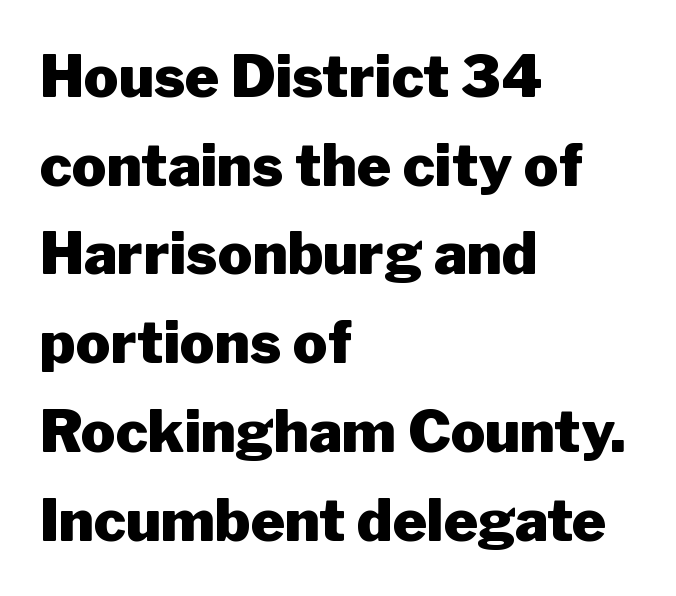
Q: Is the text bold? A: Yes.
Q: Is the text italic (slanted)? A: No, it is upright.
Q: Is the typeface a serif or a sans-serif typeface? A: Sans-serif.
Q: Is the text underlined? A: No.
Q: How is the paragraph aligned? A: Left-aligned.
Q: Is the spacing between letters normal or unusually wide? A: Normal.
Q: Is the spacing between lines tight, normal or loose? A: Normal.
Q: Width (condensed, normal, or wide)? A: Normal.
Q: Stroke contrast? A: Low.
Q: x-height? A: Medium.
Q: Monospaced? A: No.
